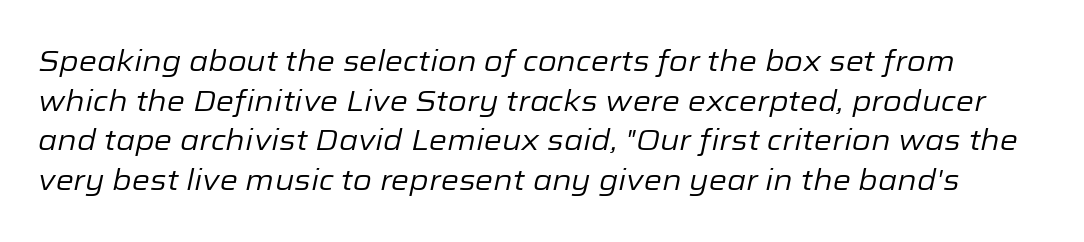
Stem width sits at or under what a default text font uses. The rendering uses natural spacing where letterforms have individual widths. In terms of leading, this rendering sits right in the middle. Compared with ordinary roman type, these characters are visibly tilted. In terms of letterspacing, this is plain default setting. The string is rendered with underlining switched off.
